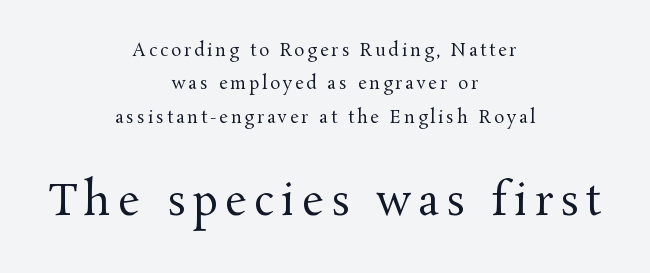
Q: Is the text bold? A: No.
Q: Is the text italic (slanted)? A: No, it is upright.
Q: Is the typeface a serif or a sans-serif typeface? A: Serif.
Q: Is the text underlined? A: No.
Q: How is the paragraph aligned? A: Centered.
Q: Is the spacing between lines tight, normal or loose? A: Loose.
Q: Which block of text is set in a larger size, the first (top) or the second (bottom)? A: The second (bottom) one.
Q: Width (condensed, normal, or wide)? A: Normal.
Q: Stroke contrast? A: Medium.
Q: x-height? A: Medium.
Q: Monospaced? A: No.
